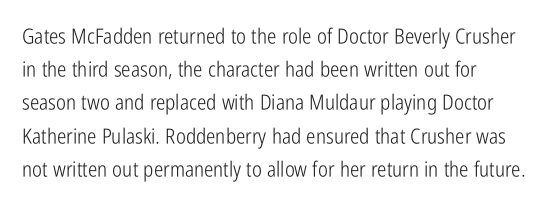
The image shows 21 px text type, upright; set left-aligned, normal line spacing (1.58x), normal letter spacing, not underlined.
